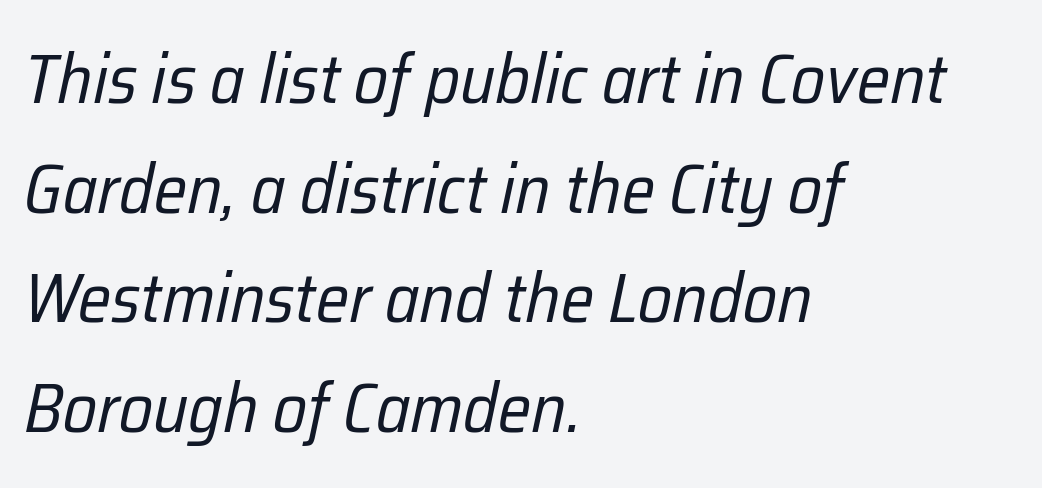
{"italic": "yes", "lean": "right", "slant_degrees": 12, "bold": "no", "weight": "regular", "width": "condensed", "stroke_contrast": "low", "x_height": "medium", "monospaced": "no", "underline": "no", "align": "left", "line_spacing": "normal", "line_spacing_ratio": 1.59, "letter_spacing": "normal", "letter_spacing_em": 0.0, "glyph_px": 69}
